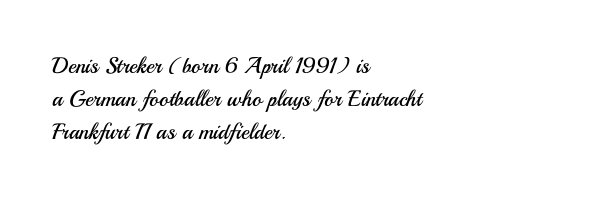
Weight: regular or lighter. Tracking value appears to be zero — textbook default spacing. The passage shown stacks its lines at a standard gap. The lines in this sample share a left origin and differ only in where they stop. Anything drawn beneath the words? Only blank space.
